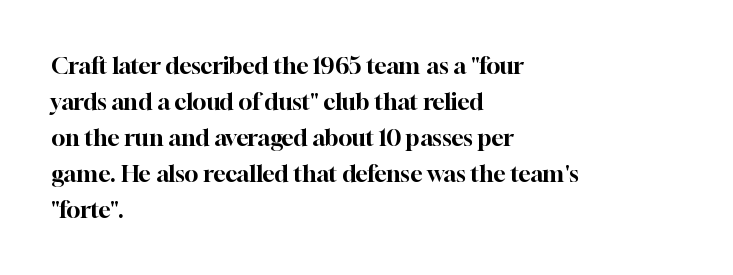
The passage shown has conventional tracking throughout. The axis of the letterforms is exactly vertical. In CSS terms this would be text-align: left. The area under the type is left untouched.
